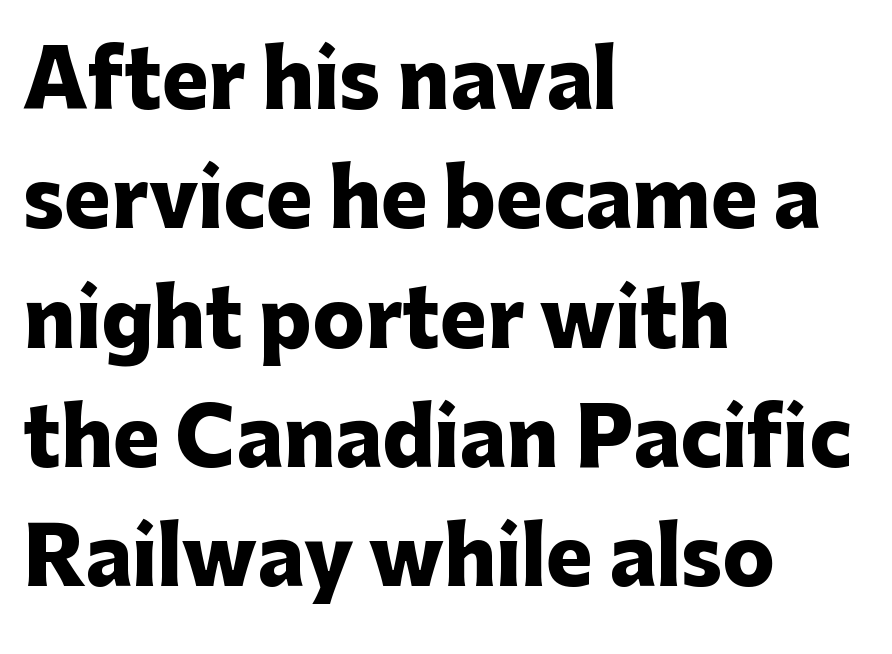
Q: Is the text bold? A: Yes.
Q: Is the text italic (slanted)? A: No, it is upright.
Q: Is the typeface a serif or a sans-serif typeface? A: Sans-serif.
Q: Is the text underlined? A: No.
Q: How is the paragraph aligned? A: Left-aligned.
Q: Is the spacing between letters normal or unusually wide? A: Normal.
Q: Is the spacing between lines tight, normal or loose? A: Normal.
Q: Width (condensed, normal, or wide)? A: Normal.
Q: Stroke contrast? A: Low.
Q: x-height? A: Medium.
Q: Monospaced? A: No.
